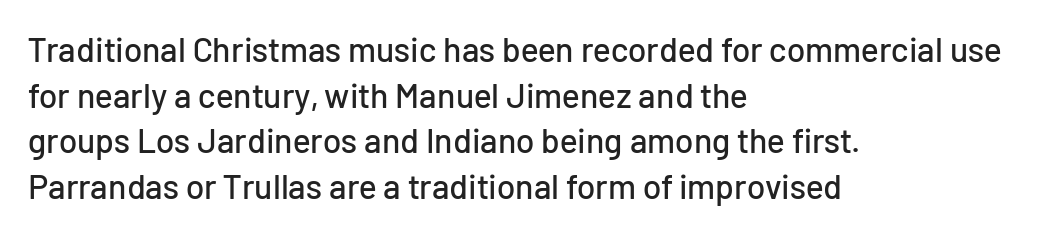
In terms of letterform style, serifs are entirely absent. These lines are set flush left with a ragged right edge. Baseline-to-baseline distance is the conventional proportion of letter height. Honestly, there is no underline to notice here at all. This sample uses an upright cut, with every glyph sitting square on the baseline.
